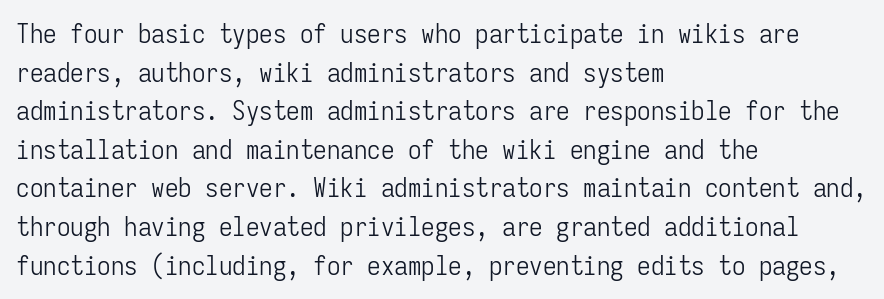
Stroke thickness stays within the range of a standard reading face or lighter. Notice how descenders clear the ascenders below comfortably — that's standard leading. There is no visible air inserted between adjacent glyphs. Casual observation: everything's shoved over to the left. The specimen omits any rule beneath the text block's lines. The letters stand straight up with perfectly vertical stems.
